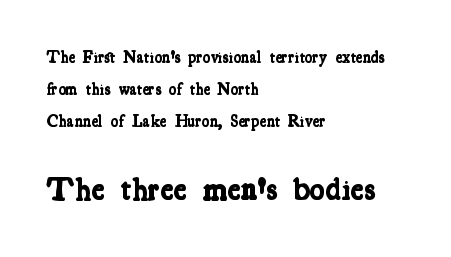
{"serif": "yes", "bold": "yes", "weight": "bold", "width": "condensed", "stroke_contrast": "low", "x_height": "medium", "monospaced": "no", "underline": "no", "align": "left", "line_spacing": "loose", "line_spacing_ratio": 2.0, "letter_spacing": "normal", "letter_spacing_em": 0.0, "larger_block": "second", "size_ratio": 2.0, "glyph_px": 32}
